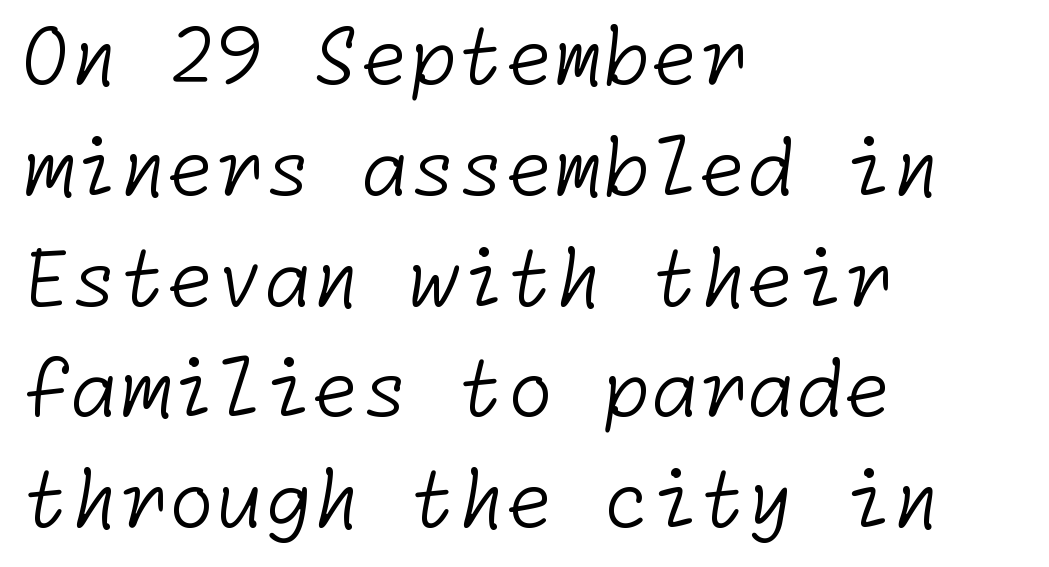
If you measured baseline to baseline, you'd find a middling distance. Summary of weight: not heavy and not bold. Leftover space on each line is placed entirely after the last word. This sample uses a sans-serif face. The line texture is even and compact thanks to regular tracking. Nobody drew a line under any word here.
